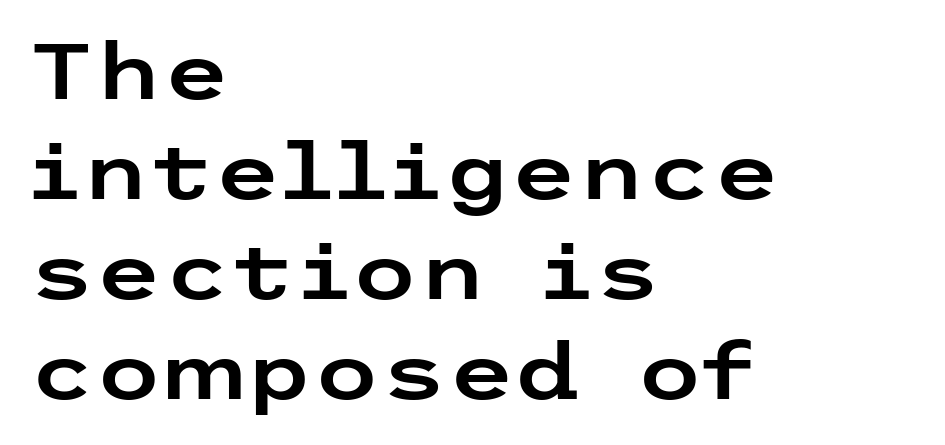
Q: Is the text italic (slanted)? A: No, it is upright.
Q: Is the typeface a serif or a sans-serif typeface? A: Sans-serif.
Q: Is the text underlined? A: No.
Q: How is the paragraph aligned? A: Left-aligned.
Q: Is the spacing between letters normal or unusually wide? A: Normal.
Q: Is the spacing between lines tight, normal or loose? A: Normal.
Q: Width (condensed, normal, or wide)? A: Wide.
Q: Stroke contrast? A: Low.
Q: x-height? A: Medium.
